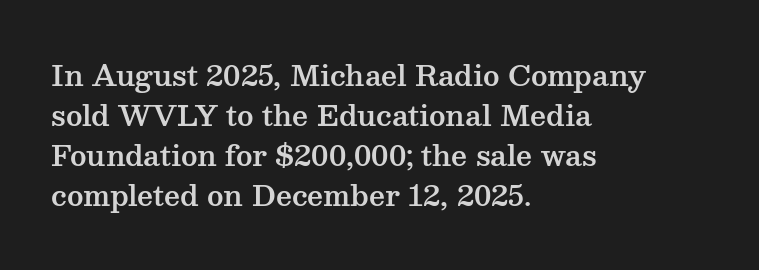
The image shows 28 px wide serif type, upright; set left-aligned, normal line spacing (1.43x), normal letter spacing, not underlined; medium stroke contrast and a medium x-height.
